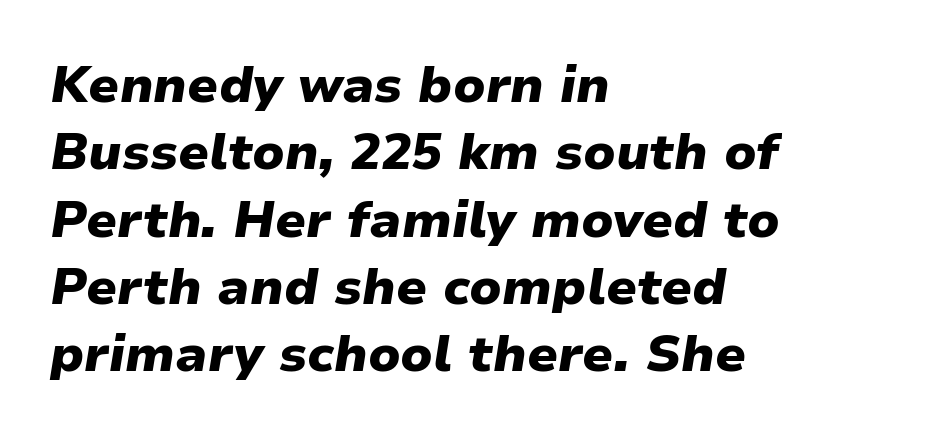
Q: Is the text bold? A: Yes.
Q: Is the text italic (slanted)? A: Yes, it leans right by about 9 degrees.
Q: Is the text underlined? A: No.
Q: How is the paragraph aligned? A: Left-aligned.
Q: Is the spacing between letters normal or unusually wide? A: Normal.
Q: Is the spacing between lines tight, normal or loose? A: Normal.
Q: Width (condensed, normal, or wide)? A: Normal.
Q: Stroke contrast? A: Low.
Q: x-height? A: Medium.
Q: Monospaced? A: No.
